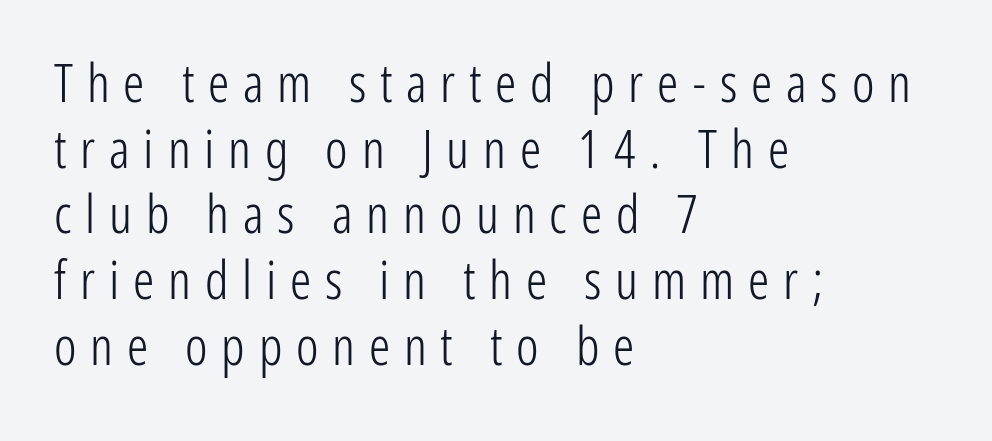
The image shows 53 px light, condensed sans-serif type, upright; set left-aligned, line spacing 1.24x, unusually wide letter spacing (+0.26 em), not underlined; low stroke contrast and a medium x-height.
